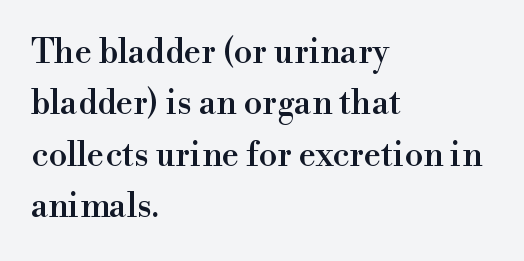
No extra tracking has been applied to these lines. The type sits square on the baseline with zero lean. The lines sit at an ordinary, default distance from one another. Casual observation: everything's shoved over to the left.
